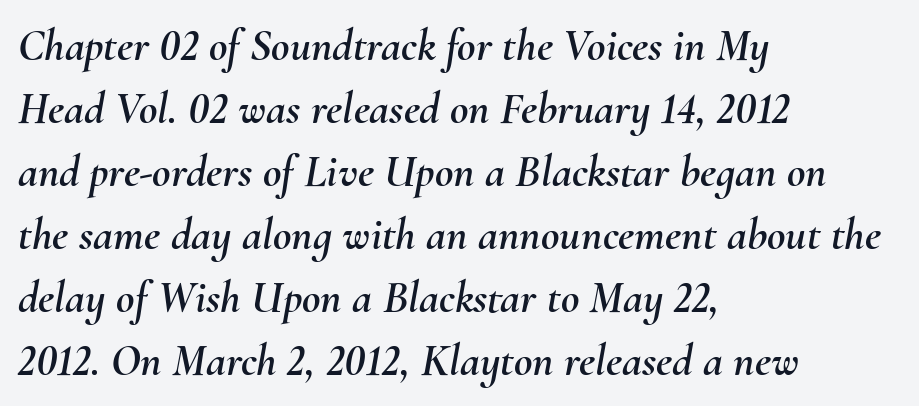
Descenders are the only things crossing below the line. This is oblique type, the kind used for emphasis or titles. A classic flush-left, rag-right setting is used for this passage. Default kerning and tracking; the words read as compact shapes. How would I describe the line gaps? Plain and ordinary.
